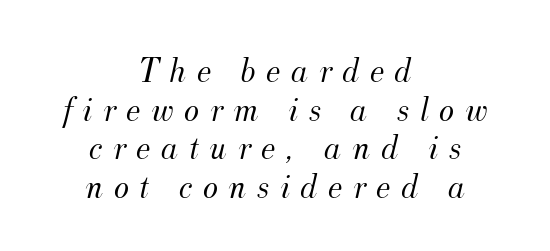
{"serif": "yes", "italic": "yes", "lean": "right", "slant_degrees": 12, "bold": "no", "weight": "light", "width": "normal", "stroke_contrast": "medium", "x_height": "small", "monospaced": "no", "underline": "no", "align": "center", "line_spacing": "tight", "line_spacing_ratio": 1.07, "letter_spacing": "wide", "letter_spacing_em": 0.29, "glyph_px": 36}
